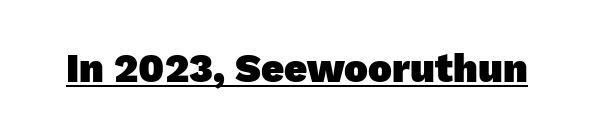
{"serif": "no", "bold": "yes", "weight": "heavy", "width": "normal", "stroke_contrast": "low", "x_height": "medium", "monospaced": "no", "underline": "yes", "letter_spacing": "normal", "letter_spacing_em": 0.0, "glyph_px": 40}
